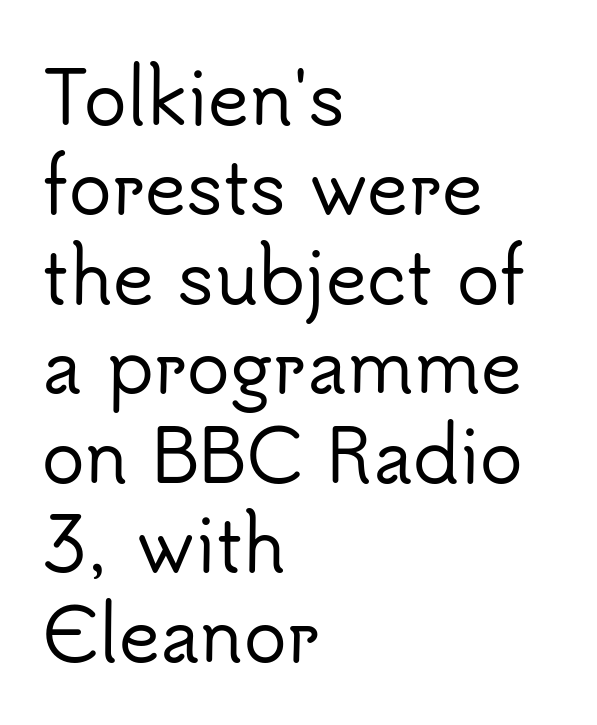
{"serif": "no", "italic": "no", "width": "normal", "stroke_contrast": "low", "x_height": "small", "monospaced": "no", "underline": "no", "align": "left", "line_spacing": "normal", "line_spacing_ratio": 1.26, "letter_spacing": "normal", "letter_spacing_em": 0.0, "glyph_px": 71}
